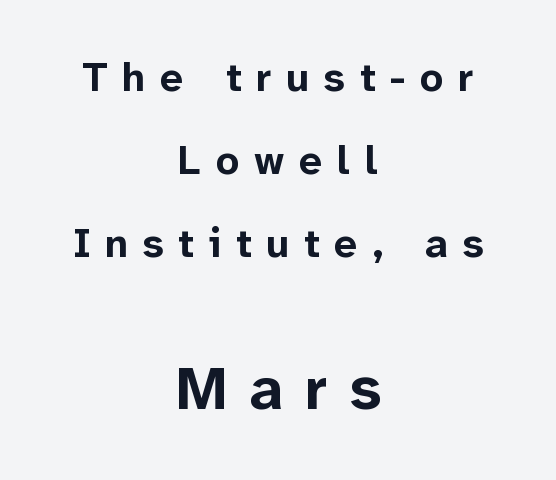
{"serif": "no", "italic": "no", "bold": "yes", "weight": "bold", "width": "normal", "stroke_contrast": "low", "x_height": "medium", "monospaced": "no", "underline": "no", "align": "center", "line_spacing": "loose", "line_spacing_ratio": 2.03, "letter_spacing": "wide", "letter_spacing_em": 0.36, "larger_block": "second", "size_ratio": 1.49, "glyph_px": 61}
